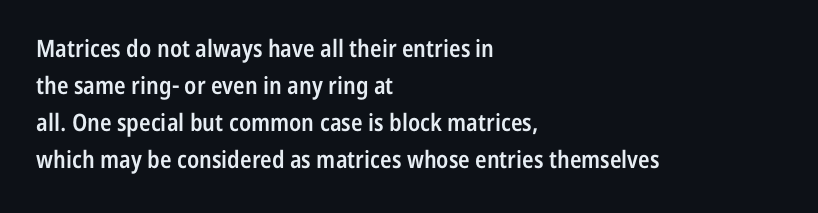
Leading matches the norm, producing a regular column. This is roman type, the default non-slanted kind. Students, note that the glyphs here touch the page at normal intervals. Anything drawn beneath the words? Only blank space.
